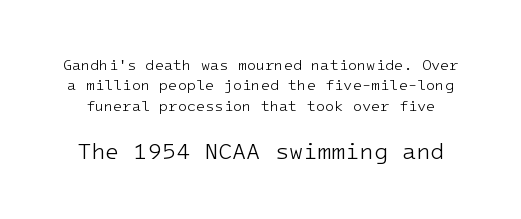
{"italic": "no", "bold": "no", "underline": "no", "line_spacing": "normal", "line_spacing_ratio": 1.36, "letter_spacing": "normal", "letter_spacing_em": 0.0, "larger_block": "second", "size_ratio": 1.53, "glyph_px": 23}
